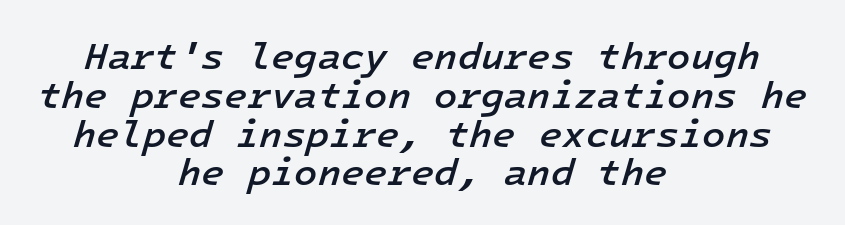
The image shows 38 px semibold type, italic (leaning right), monospaced; set centered, tight line spacing (1.02x), normal letter spacing, not underlined; low stroke contrast and a medium x-height.
